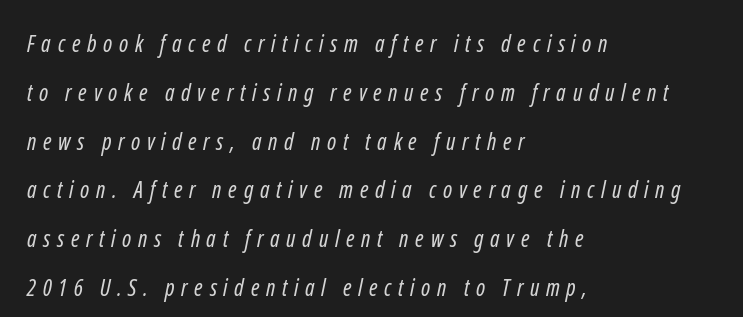
The image shows 23 px text type; set left-aligned, loose line spacing (2.12x), unusually wide letter spacing (+0.29 em), not underlined.
